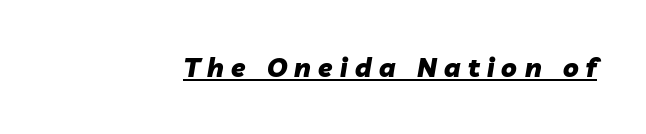
Q: Is the text bold? A: Yes.
Q: Is the text italic (slanted)? A: Yes, it leans right by about 10 degrees.
Q: Is the text underlined? A: Yes.
Q: Is the spacing between letters normal or unusually wide? A: Unusually wide.
